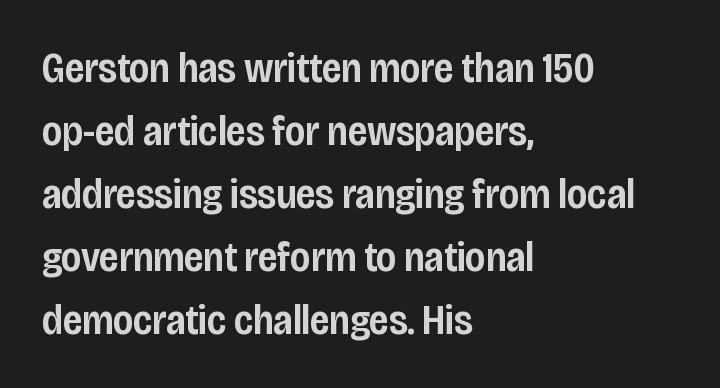
Q: Is the text bold? A: Semi-bold.
Q: Is the text italic (slanted)? A: No, it is upright.
Q: Is the typeface a serif or a sans-serif typeface? A: Sans-serif.
Q: Is the text underlined? A: No.
Q: How is the paragraph aligned? A: Left-aligned.
Q: Is the spacing between letters normal or unusually wide? A: Normal.
Q: Is the spacing between lines tight, normal or loose? A: Normal.
Q: Width (condensed, normal, or wide)? A: Condensed.
Q: Stroke contrast? A: Low.
Q: x-height? A: Large.
Q: Monospaced? A: No.
